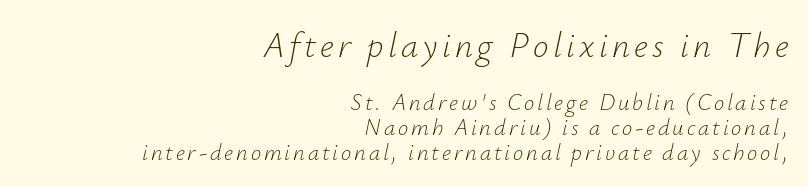
Q: Is the text bold? A: No.
Q: Is the text italic (slanted)? A: Yes, it leans right by about 12 degrees.
Q: Is the text underlined? A: No.
Q: How is the paragraph aligned? A: Right-aligned.
Q: Is the spacing between lines tight, normal or loose? A: Tight.
Q: Which block of text is set in a larger size, the first (top) or the second (bottom)? A: The first (top) one.
Q: Width (condensed, normal, or wide)? A: Normal.
Q: Stroke contrast? A: Low.
Q: x-height? A: Small.
Q: Monospaced? A: No.
